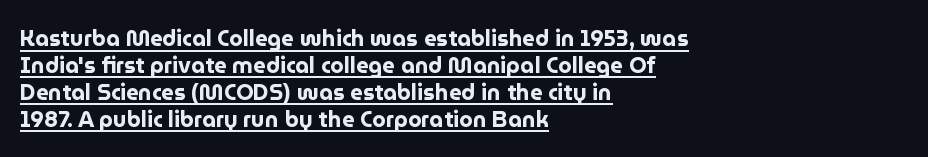
Q: Is the text bold? A: Yes.
Q: Is the text italic (slanted)? A: No, it is upright.
Q: Is the text underlined? A: Yes.
Q: How is the paragraph aligned? A: Left-aligned.
Q: Is the spacing between letters normal or unusually wide? A: Normal.
